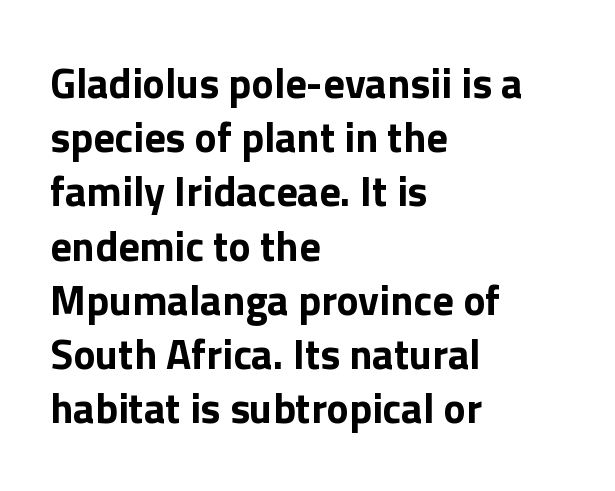
Reading down the column, the eye jumps a familiar distance to each next line. Teacher's note: observe the even left margin — that is flush-left alignment. Here the glyphs are tracked normally, forming tight word shapes. Honestly, there is no underline to notice here at all.
